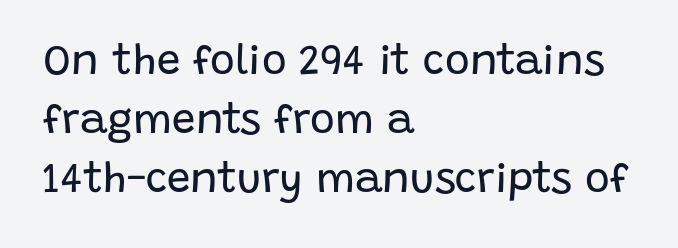
Horizontally, the lines are justified to the leading edge only. Words float on clear page, feet unadorned. Is this a heavy cut? Hardly; it is regular or lighter. I'd call this a sans setting — the letters go barefoot. Standard letterfit; no display-style spreading of the glyphs.
